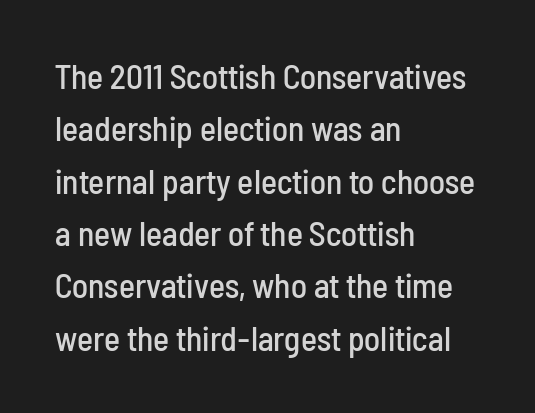
Caption: standard tracking, unaltered. Has an underline been added? It has not. Typeset ragged right — the left edge is the straight one. The font's upright variant was chosen for this text. Type style note: lacks serifs. Horizontal bands of white between lines are of average thickness.
